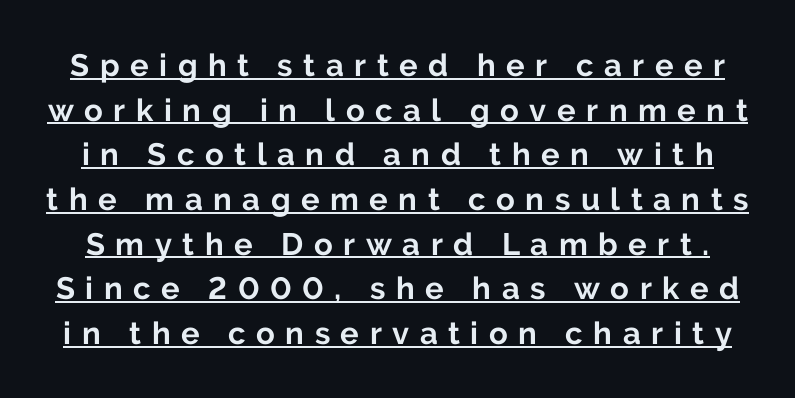
The image shows 31 px bold sans-serif type, upright; set normal line spacing (1.44x), unusually wide letter spacing (+0.34 em), underlined; low stroke contrast and a medium x-height.
